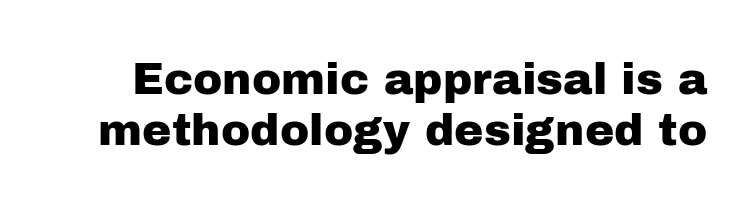
Q: Is the text italic (slanted)? A: No, it is upright.
Q: Is the typeface a serif or a sans-serif typeface? A: Sans-serif.
Q: Is the text underlined? A: No.
Q: Is the spacing between letters normal or unusually wide? A: Normal.
Q: Width (condensed, normal, or wide)? A: Normal.
Q: Stroke contrast? A: Low.
Q: x-height? A: Medium.
Q: Monospaced? A: No.
